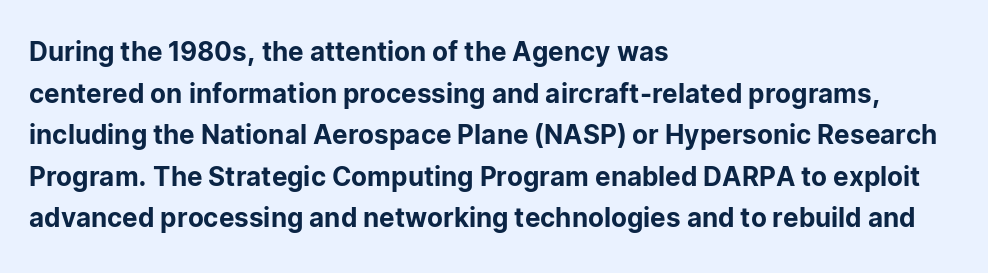
{"italic": "no", "underline": "no", "align": "left", "line_spacing": "normal", "line_spacing_ratio": 1.6, "letter_spacing": "normal", "letter_spacing_em": 0.0, "glyph_px": 26}
